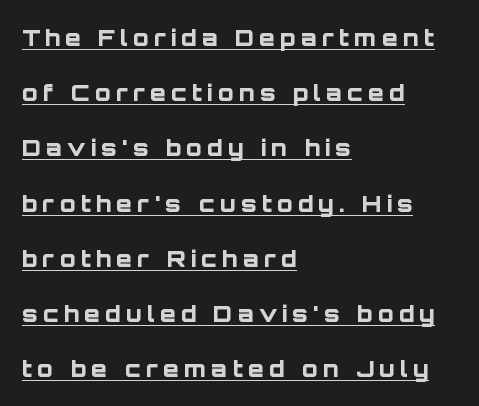
The image shows 23 px bold type, upright; set left-aligned, loose line spacing (2.4x), unusually wide letter spacing (+0.22 em), underlined.
